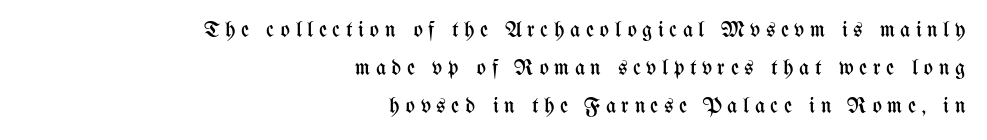
Reading down the block, your eye finds every line finishing at a fixed right position. Vertical strokes here are truly vertical. Descenders are the only things crossing below the line. The face used here is rendered with a markedly widened letterfit. These glyphs show unthickened strokes, regular width or finer.
